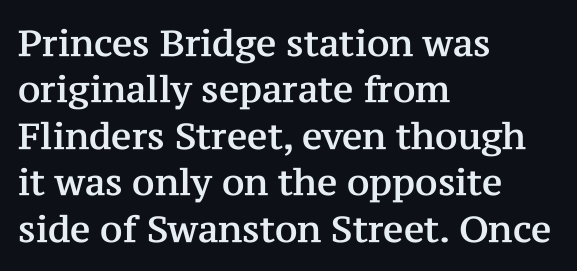
Q: Is the text italic (slanted)? A: No, it is upright.
Q: Is the typeface a serif or a sans-serif typeface? A: Serif.
Q: Is the text underlined? A: No.
Q: How is the paragraph aligned? A: Left-aligned.
Q: Is the spacing between letters normal or unusually wide? A: Normal.
Q: Is the spacing between lines tight, normal or loose? A: Normal.
Q: Width (condensed, normal, or wide)? A: Normal.
Q: Stroke contrast? A: Medium.
Q: x-height? A: Medium.
Q: Monospaced? A: No.
